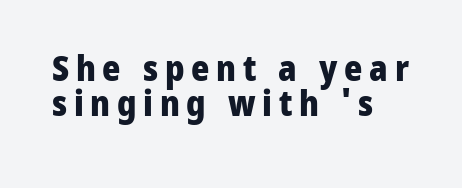
Q: Is the text bold? A: Yes.
Q: Is the text italic (slanted)? A: No, it is upright.
Q: Is the typeface a serif or a sans-serif typeface? A: Sans-serif.
Q: Is the text underlined? A: No.
Q: How is the paragraph aligned? A: Left-aligned.
Q: Is the spacing between lines tight, normal or loose? A: Tight.
Q: Width (condensed, normal, or wide)? A: Normal.
Q: Stroke contrast? A: Low.
Q: x-height? A: Medium.
Q: Monospaced? A: No.
